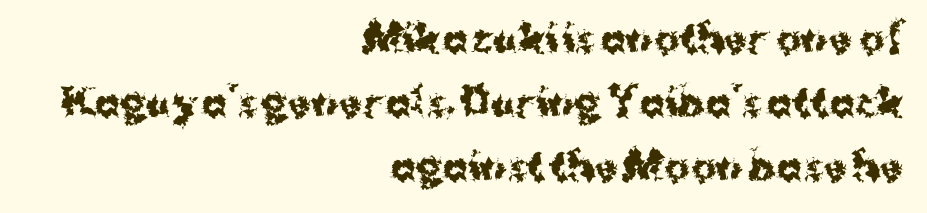
Tracking here is standard; glyphs follow each other at the usual distance. Designer's note — italics off, roman on. These lines sit exactly where default settings would place them. The text block is weighted toward the right margin, trailing off unevenly leftward. The face used here is a sans, in the tradition of grotesques and geometrics. The characters look thick and weighty, a clear bold.
